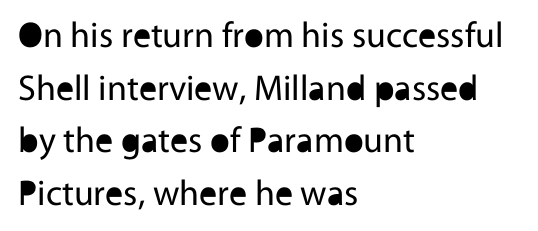
Q: Is the text bold? A: No.
Q: Is the text italic (slanted)? A: No, it is upright.
Q: Is the typeface a serif or a sans-serif typeface? A: Sans-serif.
Q: Is the text underlined? A: No.
Q: How is the paragraph aligned? A: Left-aligned.
Q: Is the spacing between letters normal or unusually wide? A: Normal.
Q: Is the spacing between lines tight, normal or loose? A: Normal.
Q: Width (condensed, normal, or wide)? A: Normal.
Q: x-height? A: Medium.
Q: Monospaced? A: No.
